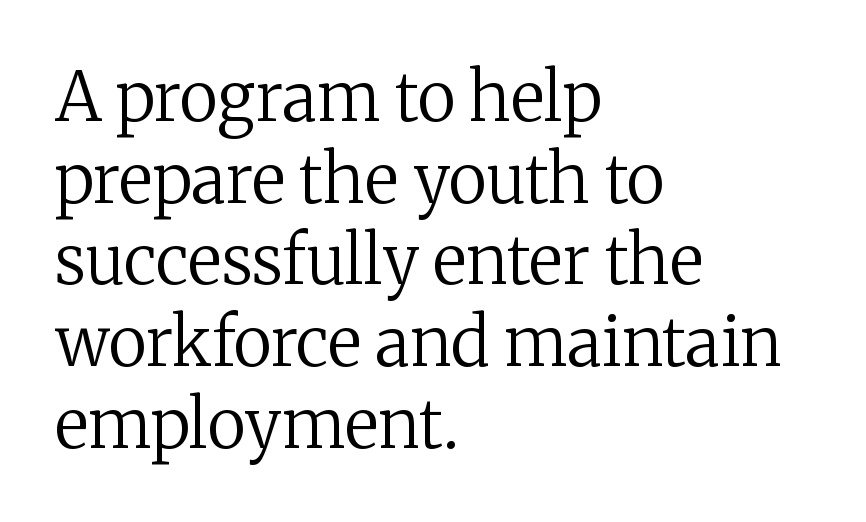
The image shows 67 px regular-weight serif type, upright; set left-aligned, line spacing 1.22x, normal letter spacing, not underlined; medium stroke contrast and a medium x-height.
